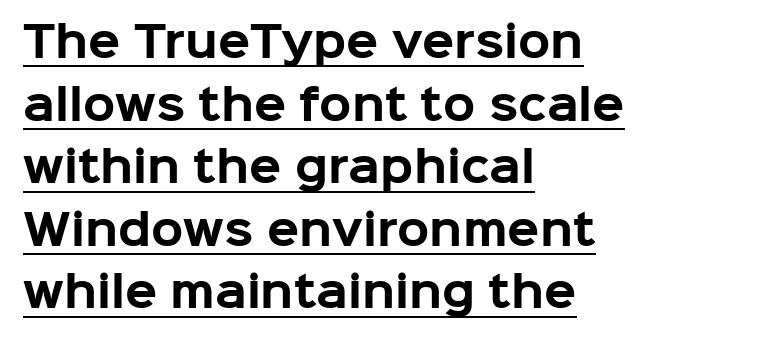
The image shows 42 px bold sans-serif type, upright; set left-aligned, normal line spacing (1.49x), normal letter spacing, underlined; low stroke contrast and a medium x-height.
